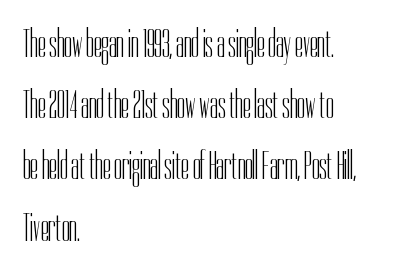
The image shows 39 px light, condensed sans-serif type, upright; set left-aligned, normal line spacing (1.57x), normal letter spacing, not underlined; low stroke contrast and a medium x-height.
